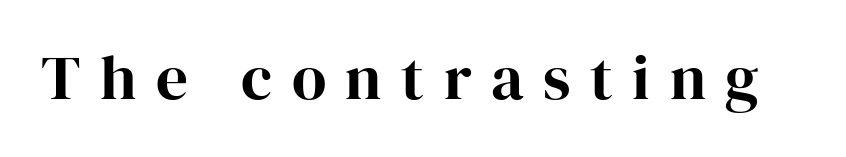
Q: Is the text italic (slanted)? A: No, it is upright.
Q: Is the typeface a serif or a sans-serif typeface? A: Serif.
Q: Is the text underlined? A: No.
Q: Is the spacing between letters normal or unusually wide? A: Unusually wide.
Q: Width (condensed, normal, or wide)? A: Normal.
Q: Stroke contrast? A: High.
Q: x-height? A: Medium.
Q: Monospaced? A: No.
